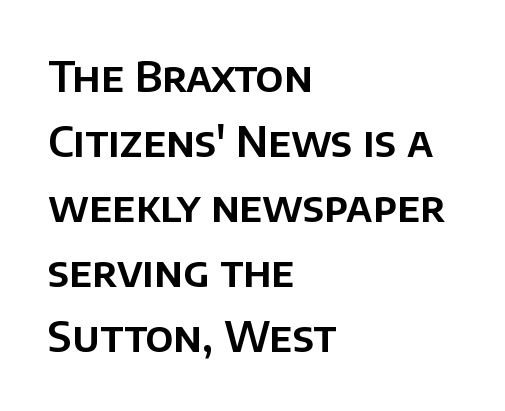
{"serif": "no", "italic": "no", "width": "normal", "stroke_contrast": "low", "x_height": "large", "monospaced": "no", "underline": "no", "align": "left", "line_spacing": "normal", "line_spacing_ratio": 1.55, "letter_spacing": "normal", "letter_spacing_em": 0.0, "glyph_px": 42}
